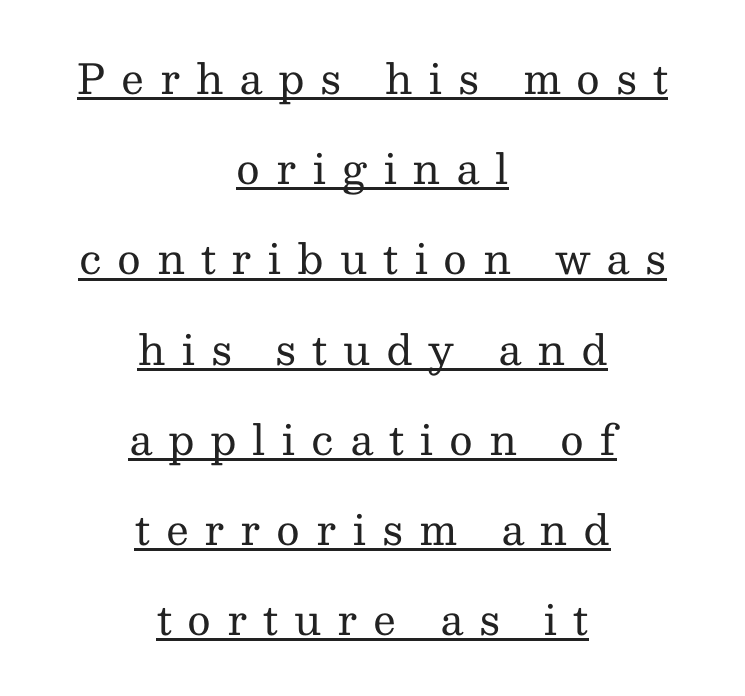
The image shows 41 px regular-weight serif type, upright; set centered, loose line spacing (2.2x), unusually wide letter spacing (+0.38 em), underlined; medium stroke contrast and a medium x-height.
